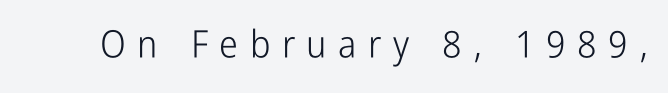
The image shows 38 px light, condensed sans-serif type, upright; set unusually wide letter spacing (+0.3 em), not underlined; low stroke contrast and a medium x-height.
